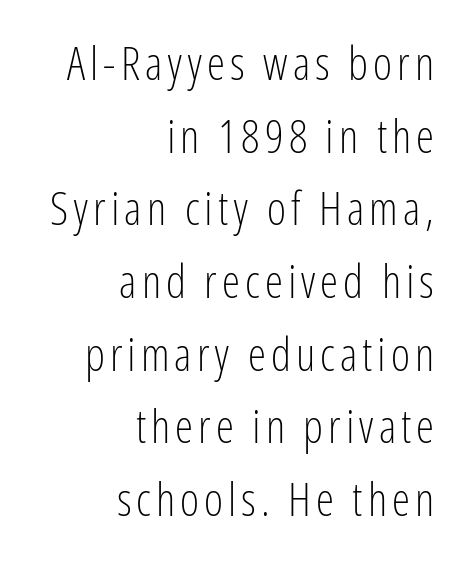
The image shows 46 px light, condensed sans-serif type, upright; set right-aligned, normal line spacing (1.58x), not underlined; low stroke contrast and a medium x-height.
